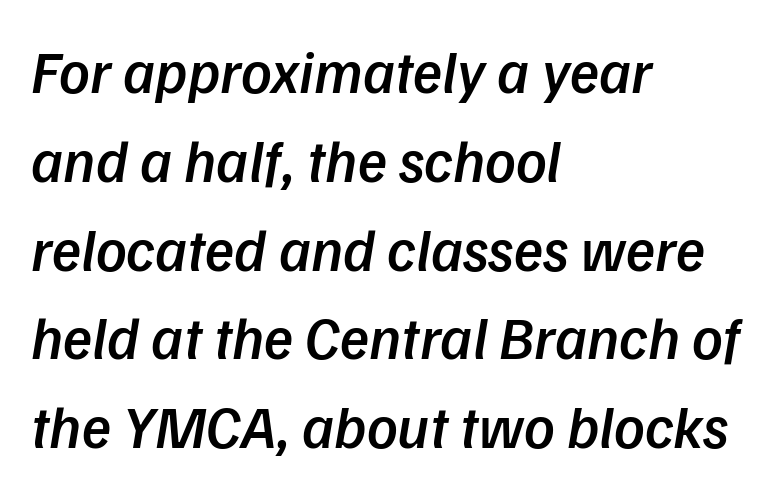
{"serif": "no", "bold": "semi", "weight": "semibold", "width": "normal", "stroke_contrast": "low", "x_height": "medium", "monospaced": "no", "underline": "no", "align": "left", "line_spacing": "normal", "line_spacing_ratio": 1.48, "letter_spacing": "normal", "letter_spacing_em": 0.0, "glyph_px": 60}
